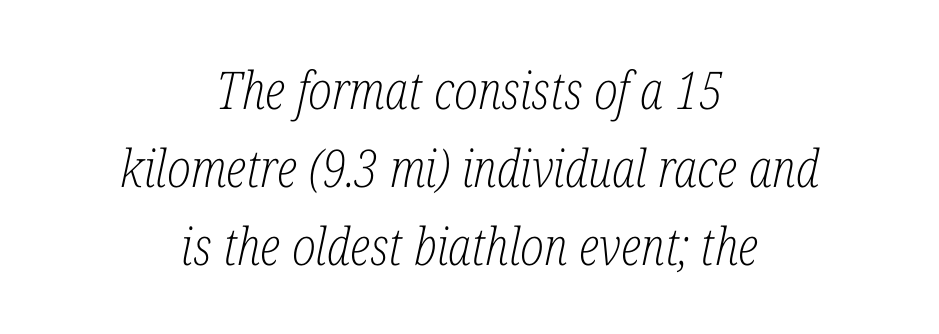
{"serif": "yes", "italic": "yes", "lean": "right", "slant_degrees": 12, "bold": "no", "weight": "light", "width": "condensed", "stroke_contrast": "low", "x_height": "medium", "monospaced": "no", "underline": "no", "align": "center", "line_spacing": "normal", "line_spacing_ratio": 1.5, "letter_spacing": "normal", "letter_spacing_em": 0.0, "glyph_px": 52}
